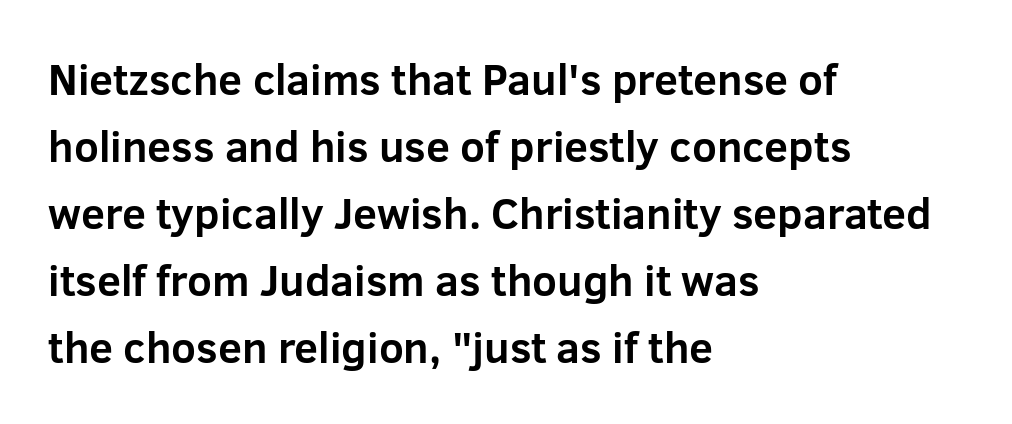
The image shows 43 px bold sans-serif type, upright; set left-aligned, normal line spacing (1.56x), normal letter spacing, not underlined; low stroke contrast and a medium x-height.
